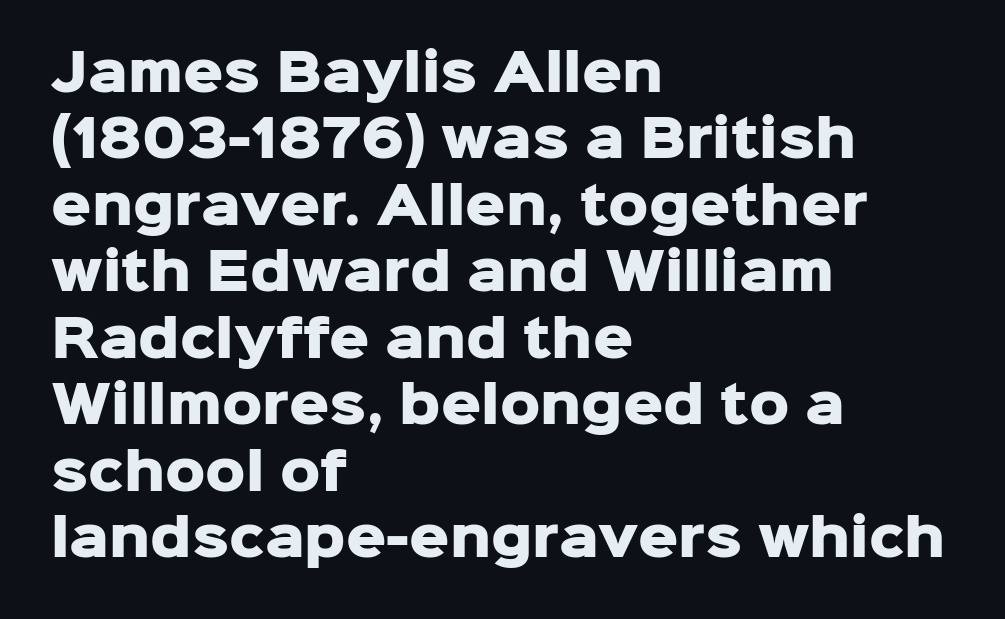
Q: Is the text bold? A: Yes.
Q: Is the text italic (slanted)? A: No, it is upright.
Q: Is the typeface a serif or a sans-serif typeface? A: Sans-serif.
Q: Is the text underlined? A: No.
Q: How is the paragraph aligned? A: Left-aligned.
Q: Is the spacing between letters normal or unusually wide? A: Normal.
Q: Is the spacing between lines tight, normal or loose? A: Normal.
Q: Width (condensed, normal, or wide)? A: Normal.
Q: Stroke contrast? A: Low.
Q: x-height? A: Medium.
Q: Monospaced? A: No.
